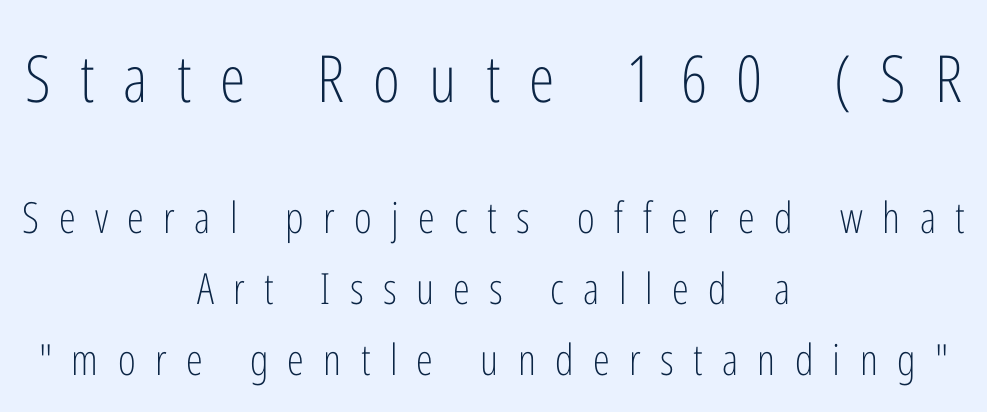
Q: Is the text bold? A: No.
Q: Is the text italic (slanted)? A: No, it is upright.
Q: Is the typeface a serif or a sans-serif typeface? A: Sans-serif.
Q: Is the text underlined? A: No.
Q: How is the paragraph aligned? A: Centered.
Q: Is the spacing between letters normal or unusually wide? A: Unusually wide.
Q: Is the spacing between lines tight, normal or loose? A: Normal.
Q: Which block of text is set in a larger size, the first (top) or the second (bottom)? A: The first (top) one.
Q: Width (condensed, normal, or wide)? A: Condensed.
Q: Stroke contrast? A: Low.
Q: x-height? A: Medium.
Q: Monospaced? A: No.
